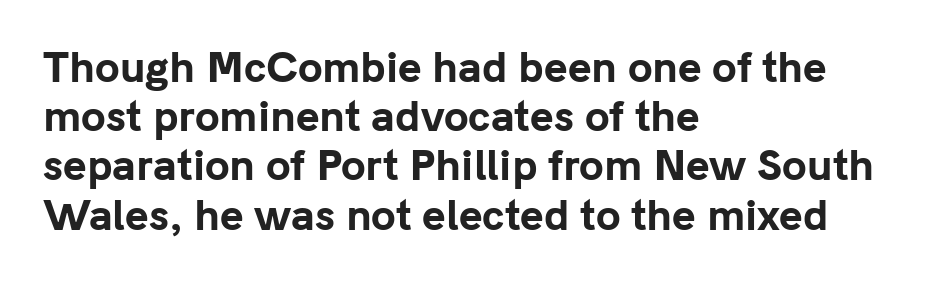
Glance below the letters and you will spot only blank space. Heft: maximum for text — a bold. What kind of face is this? One without serifs — a sans. Letter spacing: default.
